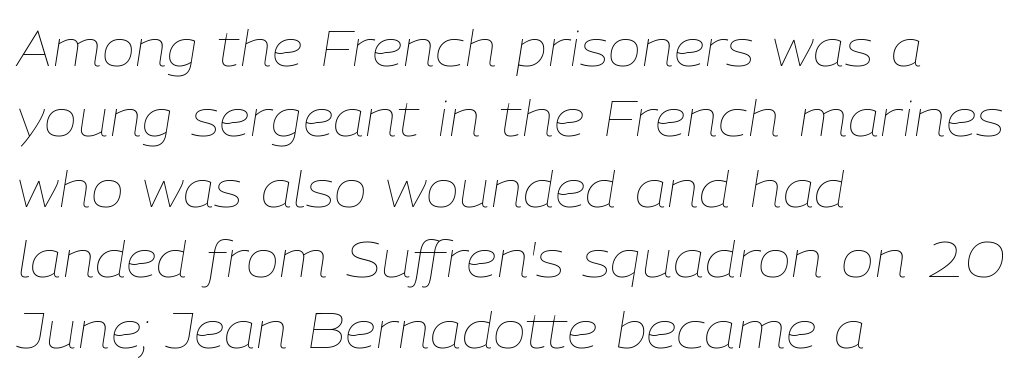
The image shows 50 px thin type, italic (leaning right); set left-aligned, normal line spacing (1.41x), normal letter spacing, not underlined; low stroke contrast and a medium x-height.
